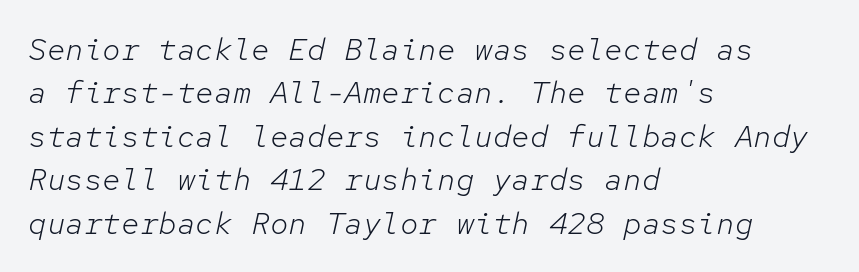
Q: Is the text bold? A: No.
Q: Is the text italic (slanted)? A: Yes, it leans right by about 12 degrees.
Q: Is the text underlined? A: No.
Q: How is the paragraph aligned? A: Left-aligned.
Q: Is the spacing between letters normal or unusually wide? A: Normal.
Q: Is the spacing between lines tight, normal or loose? A: Normal.
Q: Width (condensed, normal, or wide)? A: Normal.
Q: Stroke contrast? A: Low.
Q: x-height? A: Medium.
Q: Monospaced? A: Yes.
